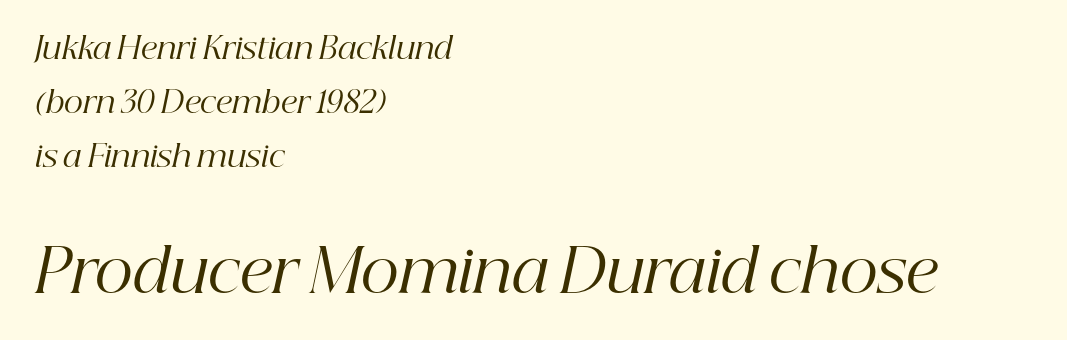
Q: Is the text bold? A: No.
Q: Is the text italic (slanted)? A: Yes, it leans right by about 12 degrees.
Q: Is the typeface a serif or a sans-serif typeface? A: Serif.
Q: Is the text underlined? A: No.
Q: How is the paragraph aligned? A: Left-aligned.
Q: Is the spacing between letters normal or unusually wide? A: Normal.
Q: Which block of text is set in a larger size, the first (top) or the second (bottom)? A: The second (bottom) one.
Q: Width (condensed, normal, or wide)? A: Normal.
Q: Stroke contrast? A: High.
Q: x-height? A: Medium.
Q: Monospaced? A: No.
